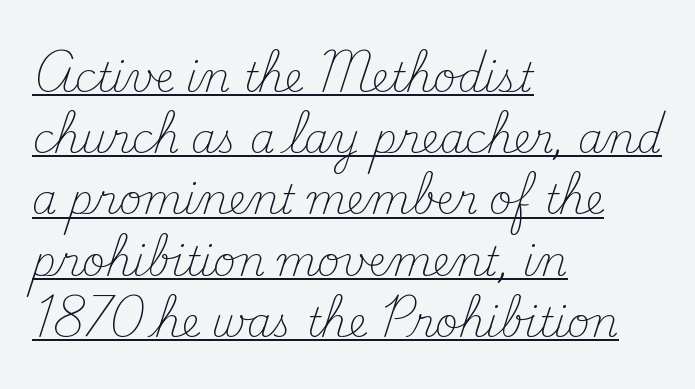
Compared with typical body copy, the letter spacing here is the same. Where is the straight margin? On the left. The typesetter has applied underlining to the passage shown. Baseline-to-baseline distance is the conventional proportion of letter height. Each letter keeps its own natural width here, so spacing adapts to shape.
